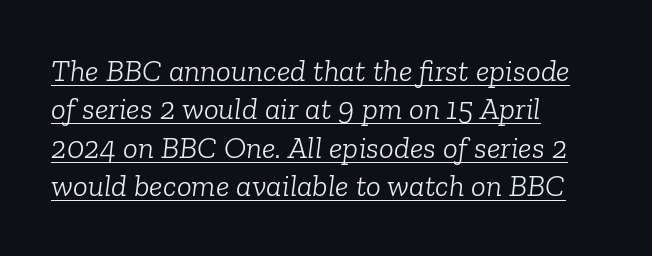
{"serif": "yes", "italic": "yes", "lean": "right", "slant_degrees": 6, "bold": "no", "weight": "light", "width": "normal", "stroke_contrast": "low", "x_height": "medium", "monospaced": "no", "underline": "yes", "align": "left", "line_spacing_ratio": 1.24, "letter_spacing": "normal", "letter_spacing_em": 0.0, "glyph_px": 31}
